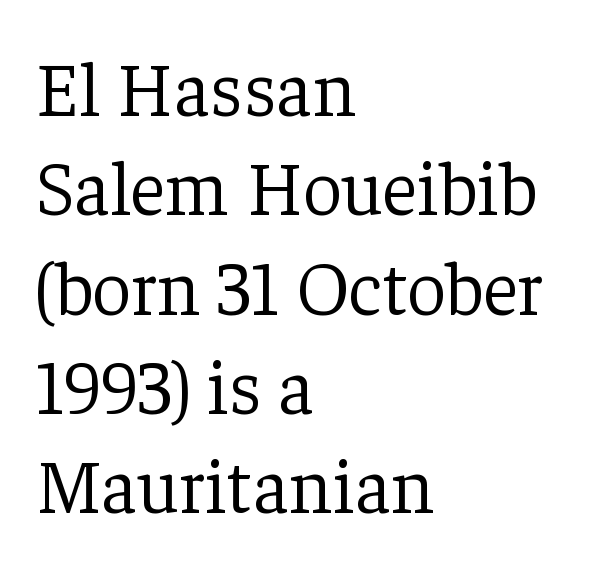
{"serif": "yes", "italic": "no", "bold": "no", "weight": "light", "width": "normal", "stroke_contrast": "low", "x_height": "medium", "monospaced": "no", "underline": "no", "align": "left", "line_spacing": "normal", "line_spacing_ratio": 1.29, "letter_spacing": "normal", "letter_spacing_em": 0.0, "glyph_px": 77}
